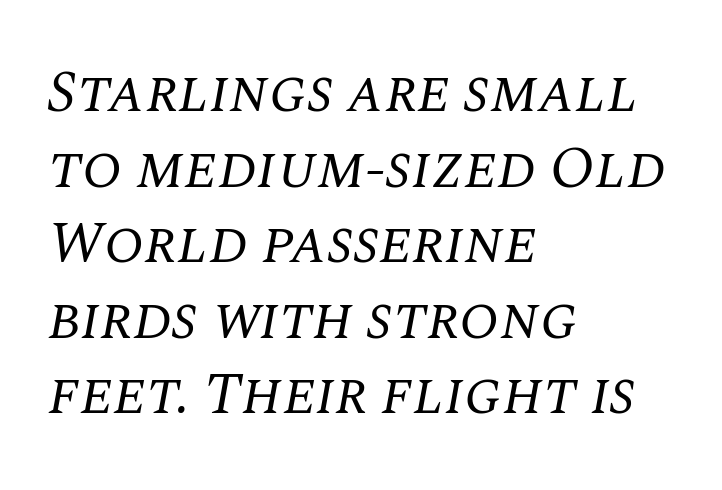
{"serif": "yes", "italic": "yes", "lean": "right", "slant_degrees": 10, "bold": "no", "weight": "regular", "width": "normal", "stroke_contrast": "medium", "x_height": "large", "monospaced": "no", "underline": "no", "align": "left", "line_spacing": "normal", "line_spacing_ratio": 1.28, "letter_spacing": "normal", "letter_spacing_em": 0.0, "glyph_px": 59}
